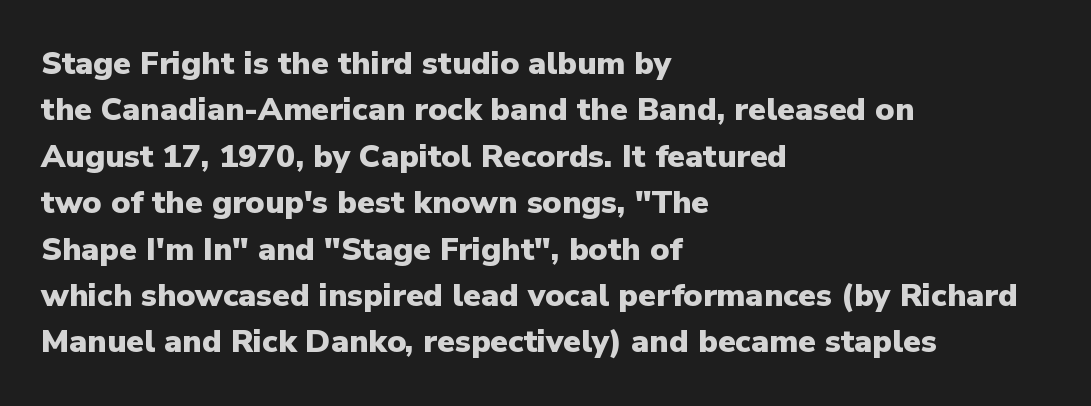
Spacing verdict: proportional, widths tailored to each character. The type family on display is of the sans-serif kind. Default kerning and tracking; the words read as compact shapes. The rendering uses a moderate line-height, typical for paragraphs.
